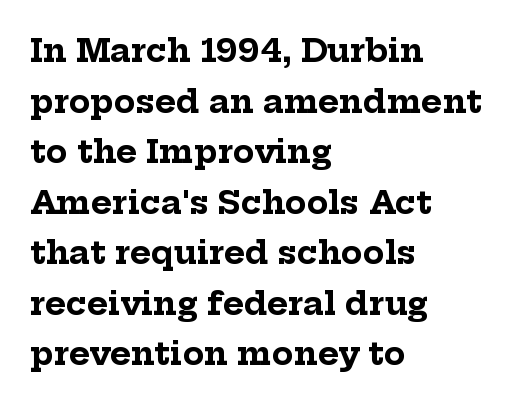
Q: Is the text bold? A: Yes.
Q: Is the text italic (slanted)? A: No, it is upright.
Q: Is the typeface a serif or a sans-serif typeface? A: Serif.
Q: Is the text underlined? A: No.
Q: How is the paragraph aligned? A: Left-aligned.
Q: Is the spacing between letters normal or unusually wide? A: Normal.
Q: Is the spacing between lines tight, normal or loose? A: Normal.
Q: Width (condensed, normal, or wide)? A: Normal.
Q: Stroke contrast? A: Low.
Q: x-height? A: Medium.
Q: Monospaced? A: No.
